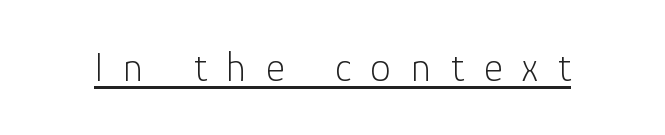
{"serif": "no", "italic": "no", "bold": "no", "weight": "light", "width": "normal", "stroke_contrast": "low", "x_height": "medium", "monospaced": "no", "underline": "yes", "letter_spacing": "wide", "letter_spacing_em": 0.49, "glyph_px": 41}
